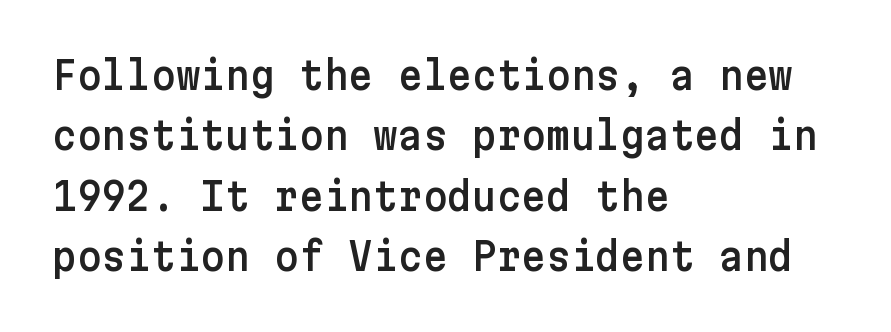
Q: Is the text italic (slanted)? A: No, it is upright.
Q: Is the typeface a serif or a sans-serif typeface? A: Sans-serif.
Q: Is the text underlined? A: No.
Q: How is the paragraph aligned? A: Left-aligned.
Q: Is the spacing between letters normal or unusually wide? A: Normal.
Q: Is the spacing between lines tight, normal or loose? A: Normal.
Q: Width (condensed, normal, or wide)? A: Normal.
Q: Stroke contrast? A: Low.
Q: x-height? A: Medium.
